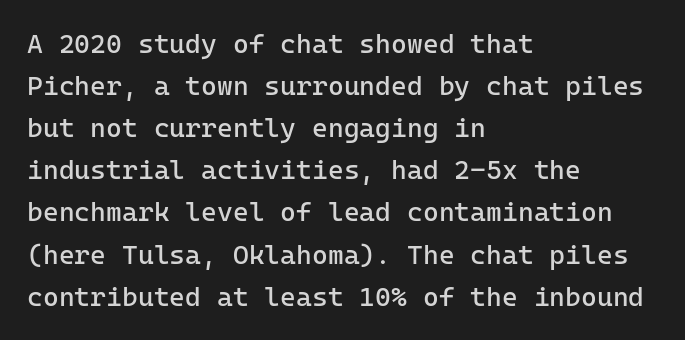
{"italic": "no", "bold": "no", "underline": "no", "align": "left", "line_spacing": "normal", "line_spacing_ratio": 1.56, "letter_spacing": "normal", "letter_spacing_em": 0.0, "glyph_px": 27}
